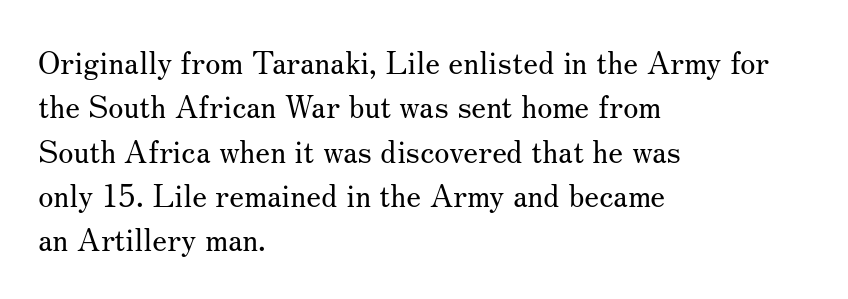
Inter-character spacing is left at the font's built-in metrics. This sample keeps an unexceptional amount of space between lines. A typesetter would call this proportional, since set widths differ per character. The string is rendered with underlining switched off. Classification — serif.
